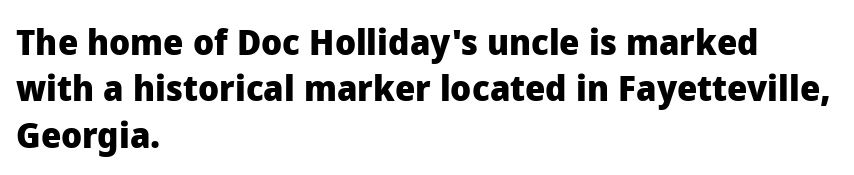
{"serif": "no", "italic": "no", "bold": "yes", "weight": "heavy", "width": "normal", "stroke_contrast": "low", "x_height": "medium", "monospaced": "no", "underline": "no", "align": "left", "line_spacing": "normal", "line_spacing_ratio": 1.29, "letter_spacing": "normal", "letter_spacing_em": 0.0, "glyph_px": 36}
